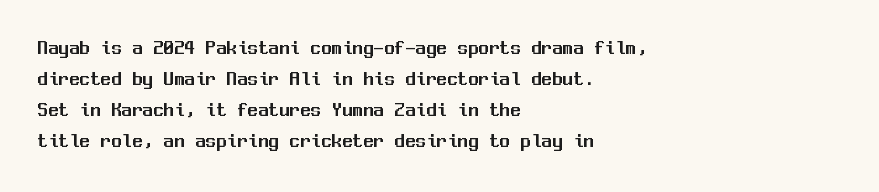
The image shows 21 px text type, upright; set left-aligned, normal line spacing (1.48x), normal letter spacing, not underlined.
